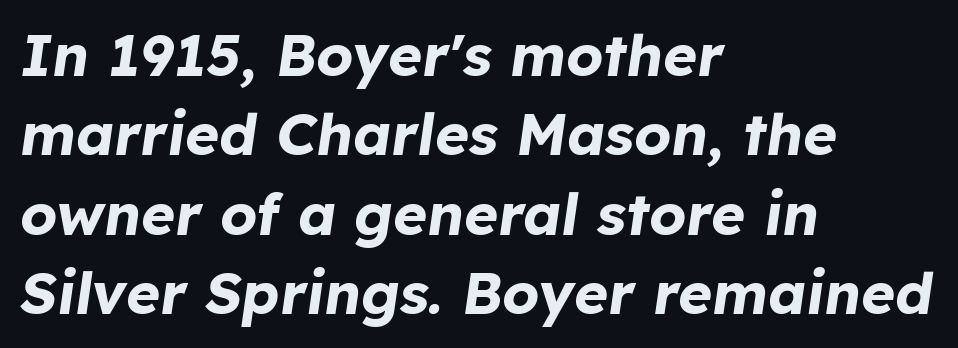
The image shows 58 px bold type, italic (leaning right); set left-aligned, normal line spacing (1.37x), normal letter spacing, not underlined; low stroke contrast and a medium x-height.
